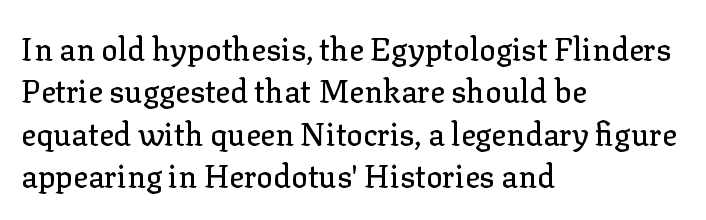
Q: Is the text italic (slanted)? A: No, it is upright.
Q: Is the typeface a serif or a sans-serif typeface? A: Serif.
Q: Is the text underlined? A: No.
Q: How is the paragraph aligned? A: Left-aligned.
Q: Is the spacing between letters normal or unusually wide? A: Normal.
Q: Is the spacing between lines tight, normal or loose? A: Normal.
Q: Width (condensed, normal, or wide)? A: Normal.
Q: Stroke contrast? A: Low.
Q: x-height? A: Medium.
Q: Monospaced? A: No.
